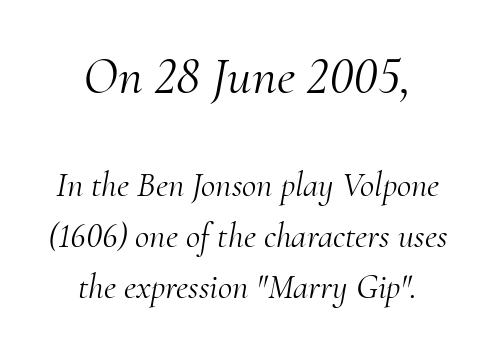
The image shows 53 px light serif type, italic (leaning right); set centered, normal line spacing (1.45x), normal letter spacing, not underlined; the first (top) block is 1.51x larger; medium stroke contrast and a small x-height.
